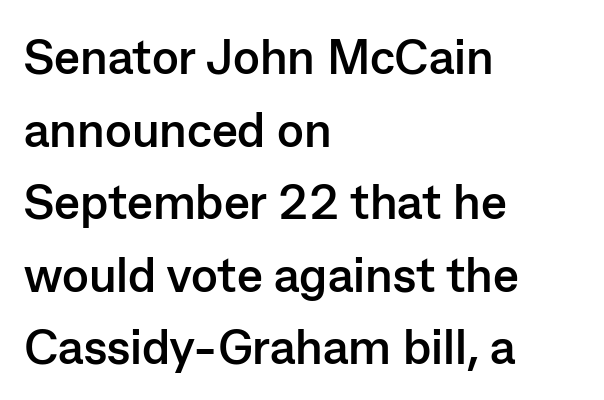
Q: Is the text bold? A: Yes.
Q: Is the text italic (slanted)? A: No, it is upright.
Q: Is the typeface a serif or a sans-serif typeface? A: Sans-serif.
Q: Is the text underlined? A: No.
Q: How is the paragraph aligned? A: Left-aligned.
Q: Is the spacing between letters normal or unusually wide? A: Normal.
Q: Is the spacing between lines tight, normal or loose? A: Normal.
Q: Width (condensed, normal, or wide)? A: Normal.
Q: Stroke contrast? A: Low.
Q: x-height? A: Medium.
Q: Monospaced? A: No.
